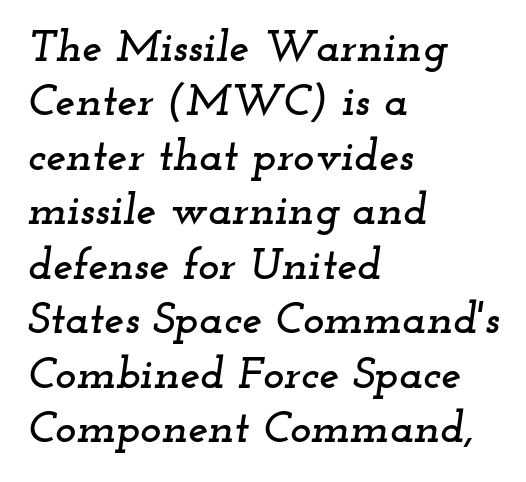
The image shows 45 px wide serif type, italic (leaning right); set left-aligned, line spacing 1.21x, normal letter spacing, not underlined; low stroke contrast and a small x-height.
